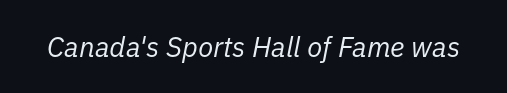
{"italic": "yes", "lean": "right", "slant_degrees": 11, "bold": "no", "weight": "regular", "width": "normal", "stroke_contrast": "low", "x_height": "medium", "monospaced": "no", "underline": "no", "letter_spacing": "normal", "letter_spacing_em": 0.0, "glyph_px": 28}
